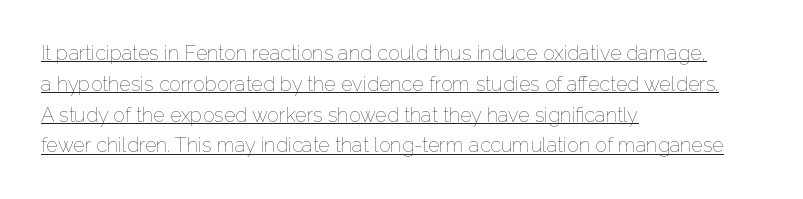
{"italic": "no", "bold": "no", "underline": "yes", "align": "left", "line_spacing": "normal", "line_spacing_ratio": 1.54, "letter_spacing": "normal", "letter_spacing_em": 0.0, "glyph_px": 20}
